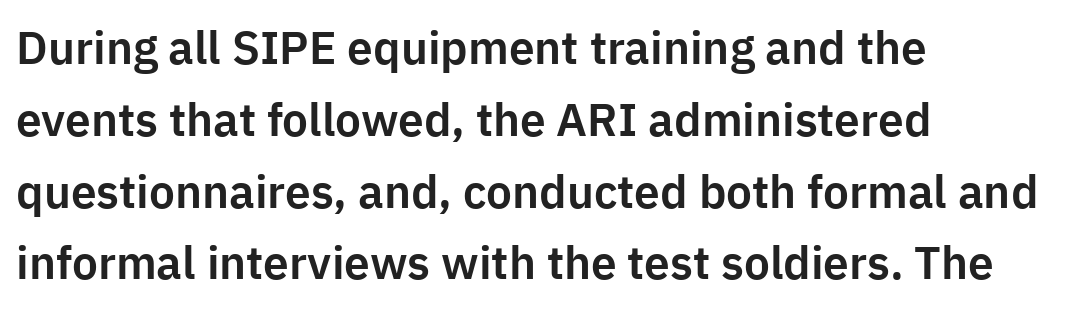
The image shows 46 px sans-serif type, upright; set left-aligned, normal line spacing (1.56x), normal letter spacing, not underlined; low stroke contrast and a medium x-height.
